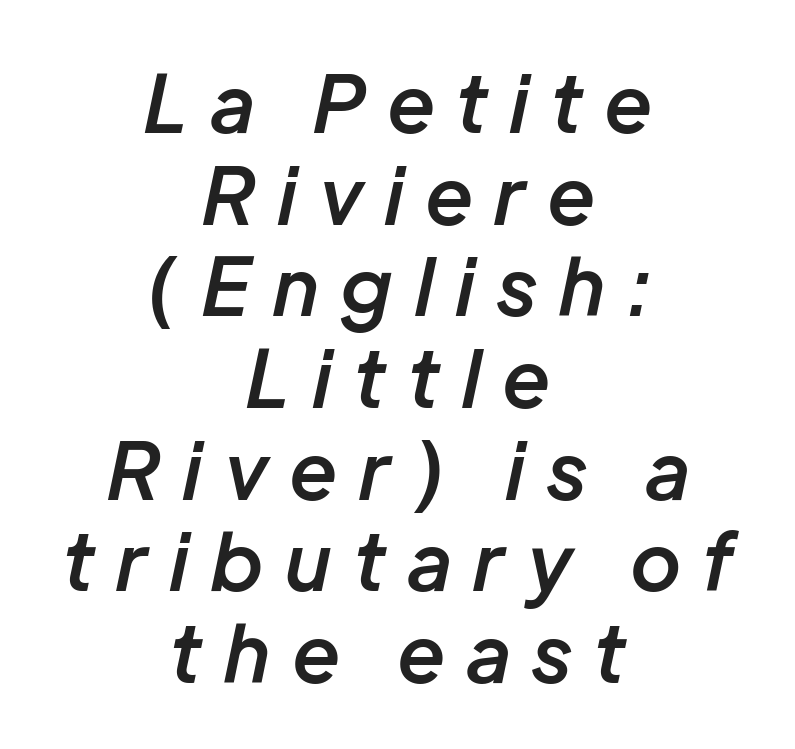
{"italic": "yes", "lean": "right", "slant_degrees": 12, "bold": "semi", "weight": "semibold", "width": "normal", "stroke_contrast": "low", "x_height": "medium", "monospaced": "no", "underline": "no", "align": "center", "line_spacing_ratio": 1.16, "letter_spacing": "wide", "letter_spacing_em": 0.29, "glyph_px": 79}
